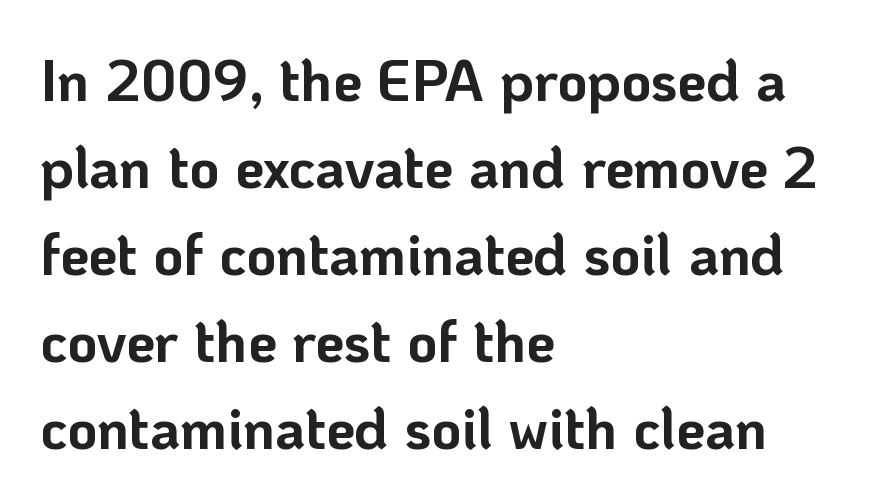
Nothing sits at the stroke ends, so this counts as sans-serif. Leftover space on each line is placed entirely after the last word. In terms of leading, this rendering sits right in the middle. Short note: letters normally spaced. A typesetter would call this proportional, since set widths differ per character.
